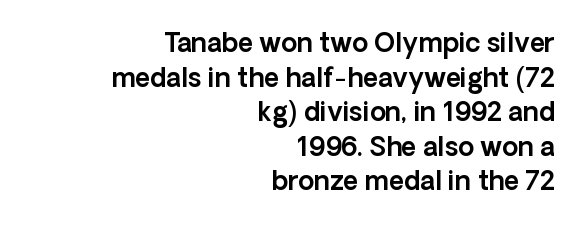
{"italic": "no", "underline": "no", "align": "right", "line_spacing": "normal", "line_spacing_ratio": 1.33, "letter_spacing": "normal", "letter_spacing_em": 0.0, "glyph_px": 26}
